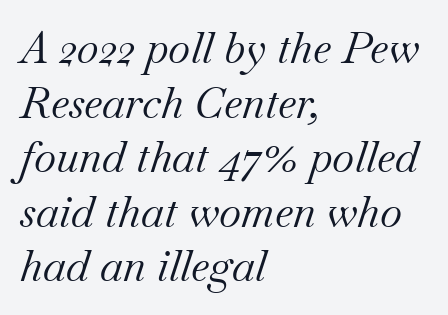
Varying glyph widths throughout — classic text-font behaviour. The block of text has a typical density, with ordinary space between rows. These lines were composed using italics. This sample uses a serif face. These lines keep a tight, regular rhythm from letter to letter.
